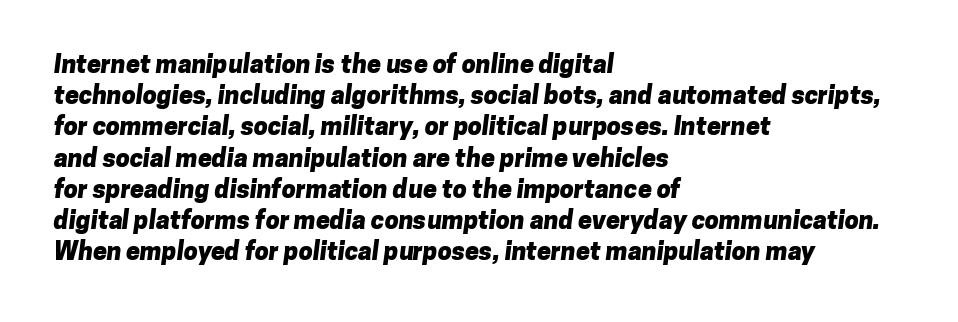
Q: Is the text bold? A: Yes.
Q: Is the text underlined? A: No.
Q: How is the paragraph aligned? A: Left-aligned.
Q: Is the spacing between letters normal or unusually wide? A: Normal.
Q: Is the spacing between lines tight, normal or loose? A: Normal.
